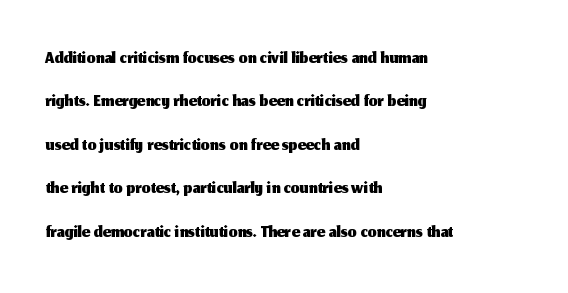
The image shows 28 px sans-serif type, upright; set left-aligned, normal line spacing (1.55x), normal letter spacing, not underlined; medium stroke contrast and a medium x-height.
